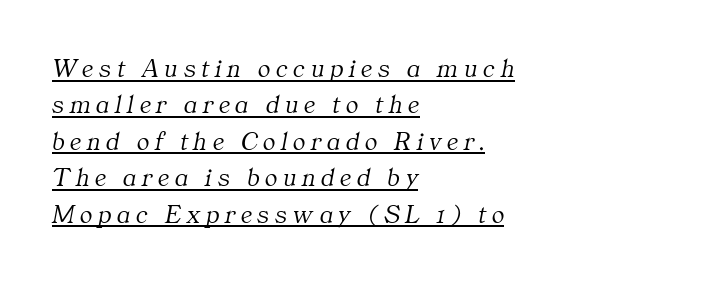
Q: Is the text bold? A: No.
Q: Is the text italic (slanted)? A: Yes, it leans right by about 11 degrees.
Q: Is the text underlined? A: Yes.
Q: How is the paragraph aligned? A: Left-aligned.
Q: Is the spacing between letters normal or unusually wide? A: Unusually wide.
Q: Is the spacing between lines tight, normal or loose? A: Normal.
